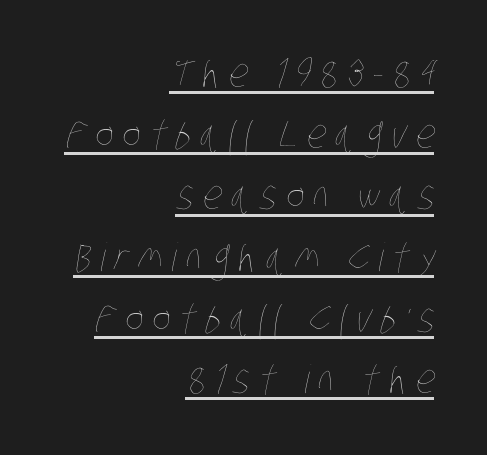
Has an underline been added? It has. The font sits on the lighter half of the weight spectrum, regular included. Each new line begins a customary step beneath the previous one. Every row of glyphs terminates at an identical x-position on the right. You could only call the tracking loose — the letters float apart.
